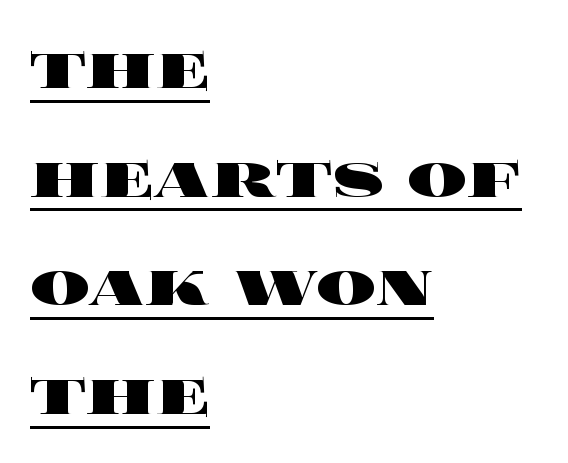
The image shows 75 px heavy, wide type, upright; set left-aligned, normal line spacing (1.45x), normal letter spacing, underlined; a large x-height.
